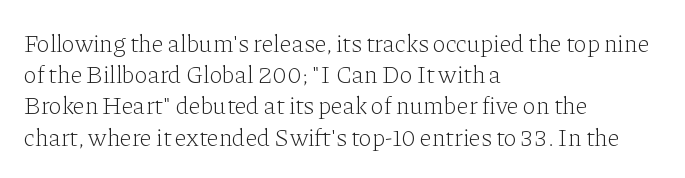
Q: Is the text bold? A: No.
Q: Is the text italic (slanted)? A: No, it is upright.
Q: Is the text underlined? A: No.
Q: How is the paragraph aligned? A: Left-aligned.
Q: Is the spacing between letters normal or unusually wide? A: Normal.
Q: Is the spacing between lines tight, normal or loose? A: Normal.
